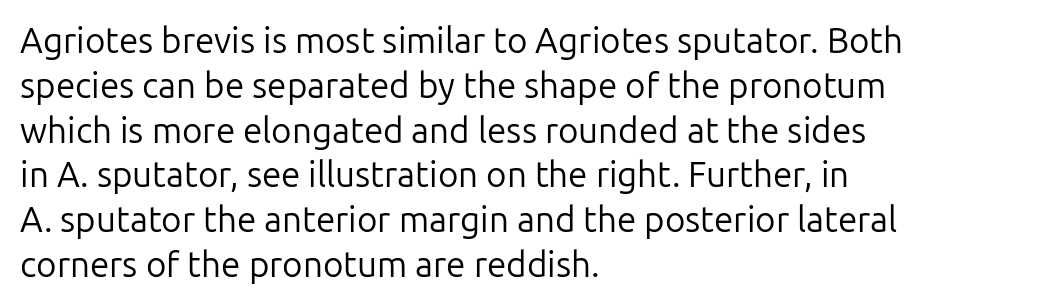
The image shows 35 px regular-weight sans-serif type, upright; set left-aligned, normal line spacing (1.28x), normal letter spacing, not underlined; low stroke contrast and a medium x-height.
